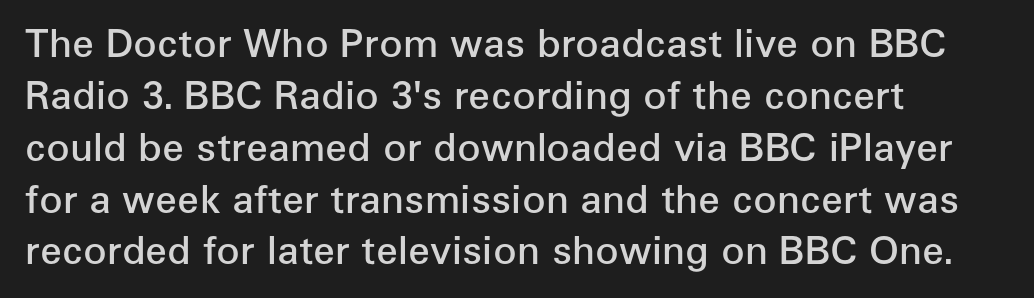
Q: Is the text bold? A: Semi-bold.
Q: Is the text italic (slanted)? A: No, it is upright.
Q: Is the typeface a serif or a sans-serif typeface? A: Sans-serif.
Q: Is the text underlined? A: No.
Q: How is the paragraph aligned? A: Left-aligned.
Q: Is the spacing between letters normal or unusually wide? A: Normal.
Q: Is the spacing between lines tight, normal or loose? A: Normal.
Q: Width (condensed, normal, or wide)? A: Normal.
Q: Stroke contrast? A: Low.
Q: x-height? A: Medium.
Q: Monospaced? A: No.
